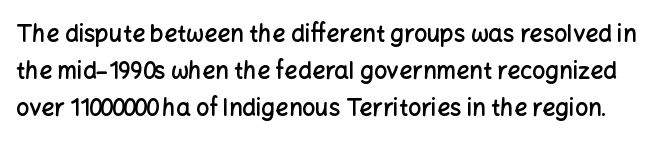
The image shows 23 px text type, upright; set normal line spacing (1.6x), normal letter spacing, not underlined.
